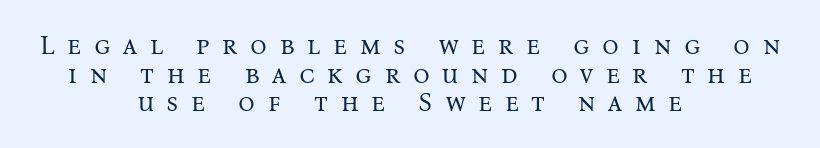
The image shows 26 px text type, upright; set centered, tight line spacing (1.1x), unusually wide letter spacing (+0.49 em), not underlined.
